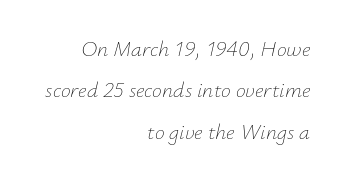
Q: Is the text bold? A: No.
Q: Is the text italic (slanted)? A: Yes, it leans right by about 12 degrees.
Q: Is the text underlined? A: No.
Q: How is the paragraph aligned? A: Right-aligned.
Q: Is the spacing between letters normal or unusually wide? A: Normal.
